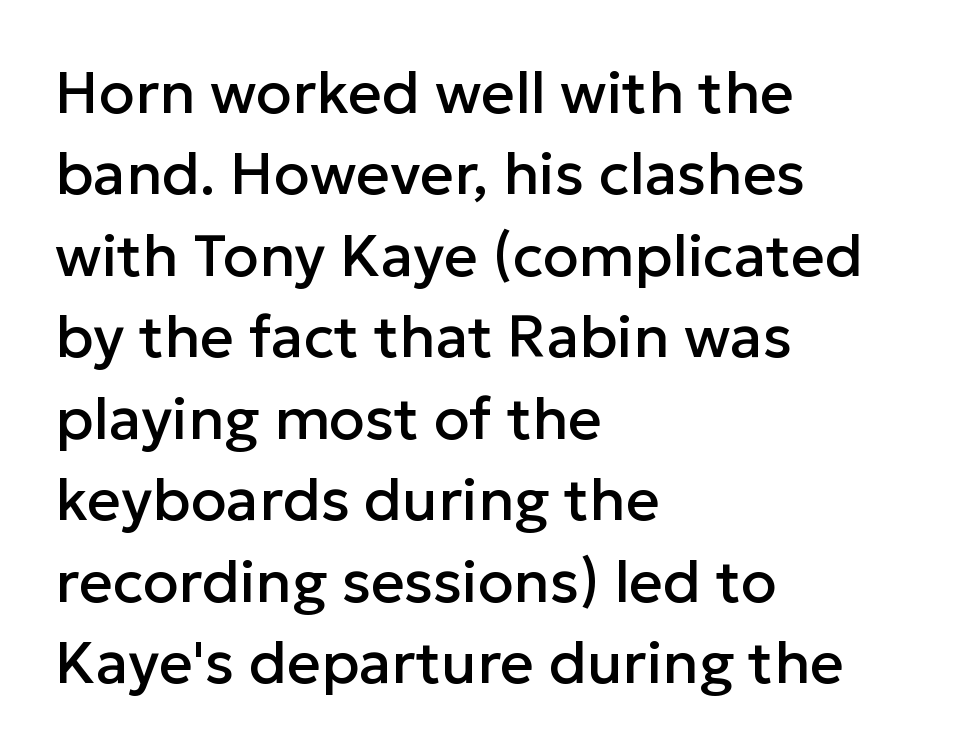
No feet cap the strokes, marking this as sans-serif type. Each row of text sits above clean, open space. Words appear dense and cohesive because spacing is normal. Vertical spacing — default. The letters advance in unequal steps, a hallmark of proportional type.
